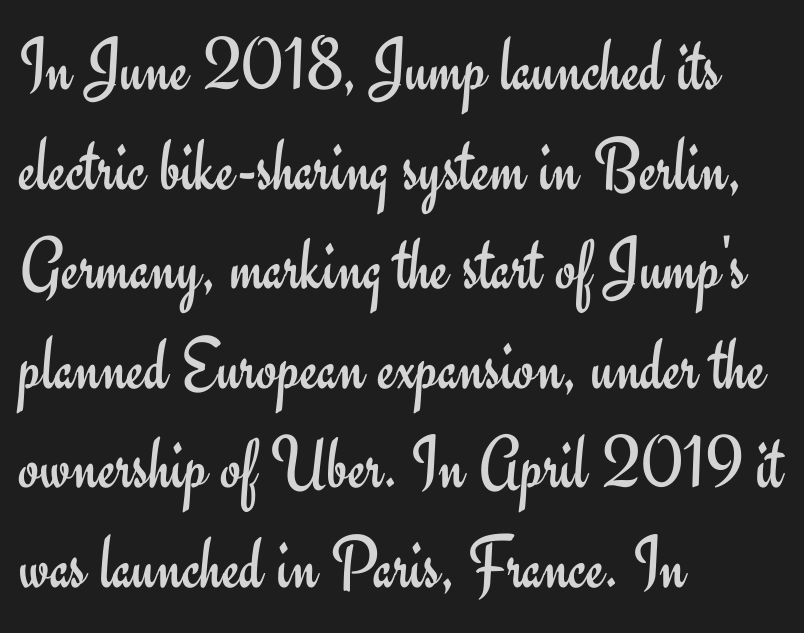
Left-aligned paragraph, ragged on the right. What's the leading like? Ordinary, nothing unusual. Think of a printed novel: that variable character pitch is what you see here. The typesetting does not lean heavy: it is not bold.
